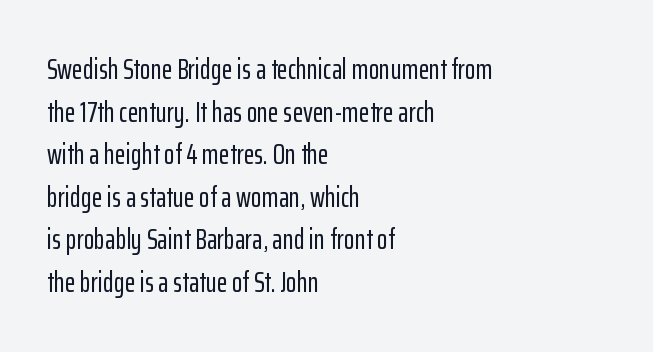
Nope, not italic — everything's standing straight. Leading matches the norm, producing a regular column. Each letter keeps its own natural width here, so spacing adapts to shape. The lines are quadded left. Nope, no serifs anywhere on these letters. Spacing between characters is what you'd get straight out of the box.
